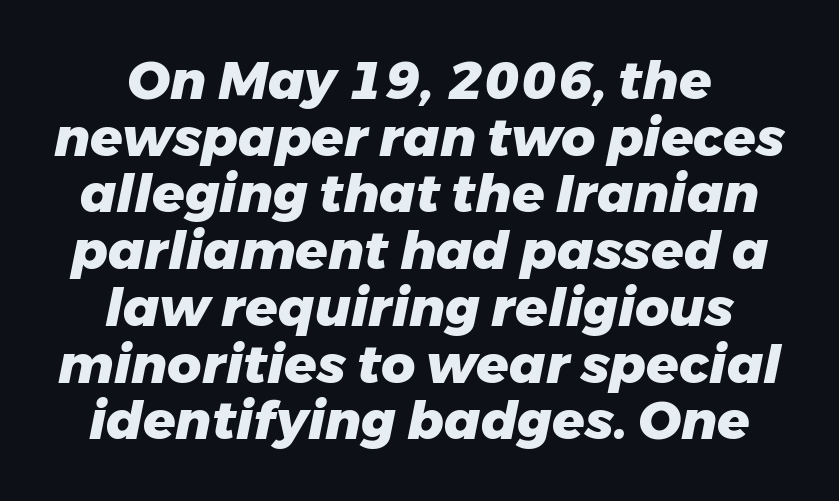
Q: Is the text bold? A: Yes.
Q: Is the text italic (slanted)? A: Yes, it leans right by about 11 degrees.
Q: Is the text underlined? A: No.
Q: How is the paragraph aligned? A: Centered.
Q: Is the spacing between letters normal or unusually wide? A: Normal.
Q: Is the spacing between lines tight, normal or loose? A: Tight.
Q: Width (condensed, normal, or wide)? A: Normal.
Q: Stroke contrast? A: Low.
Q: x-height? A: Medium.
Q: Monospaced? A: No.
